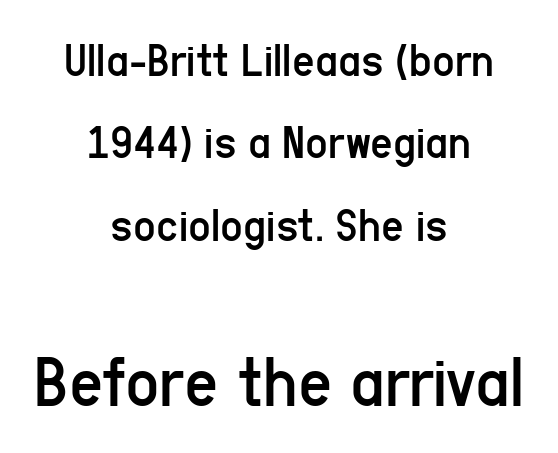
Q: Is the text bold? A: No.
Q: Is the text italic (slanted)? A: No, it is upright.
Q: Is the typeface a serif or a sans-serif typeface? A: Sans-serif.
Q: Is the text underlined? A: No.
Q: How is the paragraph aligned? A: Centered.
Q: Is the spacing between letters normal or unusually wide? A: Normal.
Q: Is the spacing between lines tight, normal or loose? A: Normal.
Q: Which block of text is set in a larger size, the first (top) or the second (bottom)? A: The second (bottom) one.
Q: Width (condensed, normal, or wide)? A: Condensed.
Q: Stroke contrast? A: Low.
Q: x-height? A: Medium.
Q: Monospaced? A: No.
